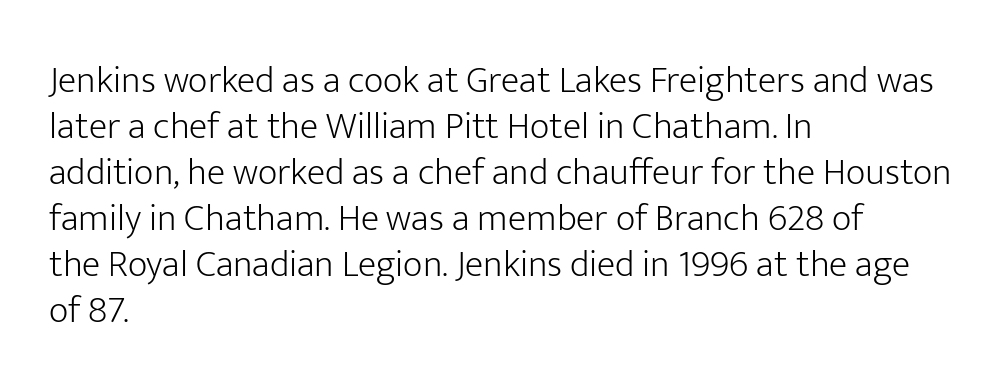
Spacing between characters is what you'd get straight out of the box. A typesetter would label this face a sans. Is this a fixed-width face? No — the glyphs have proportional, varying widths. Nothing heavy about these letters — not bold at all.
